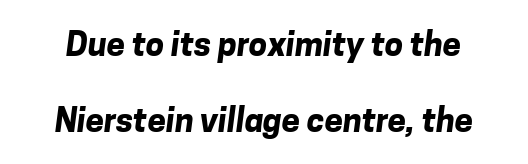
Q: Is the text bold? A: Yes.
Q: Is the typeface a serif or a sans-serif typeface? A: Sans-serif.
Q: Is the text underlined? A: No.
Q: Is the spacing between letters normal or unusually wide? A: Normal.
Q: Is the spacing between lines tight, normal or loose? A: Loose.
Q: Width (condensed, normal, or wide)? A: Normal.
Q: Stroke contrast? A: Low.
Q: x-height? A: Medium.
Q: Monospaced? A: No.
